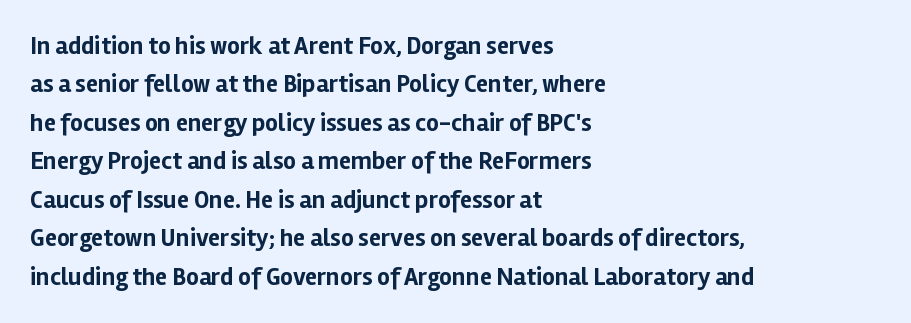
{"italic": "no", "bold": "yes", "underline": "no", "align": "left", "line_spacing": "normal", "line_spacing_ratio": 1.54, "letter_spacing": "normal", "letter_spacing_em": 0.0, "glyph_px": 25}
